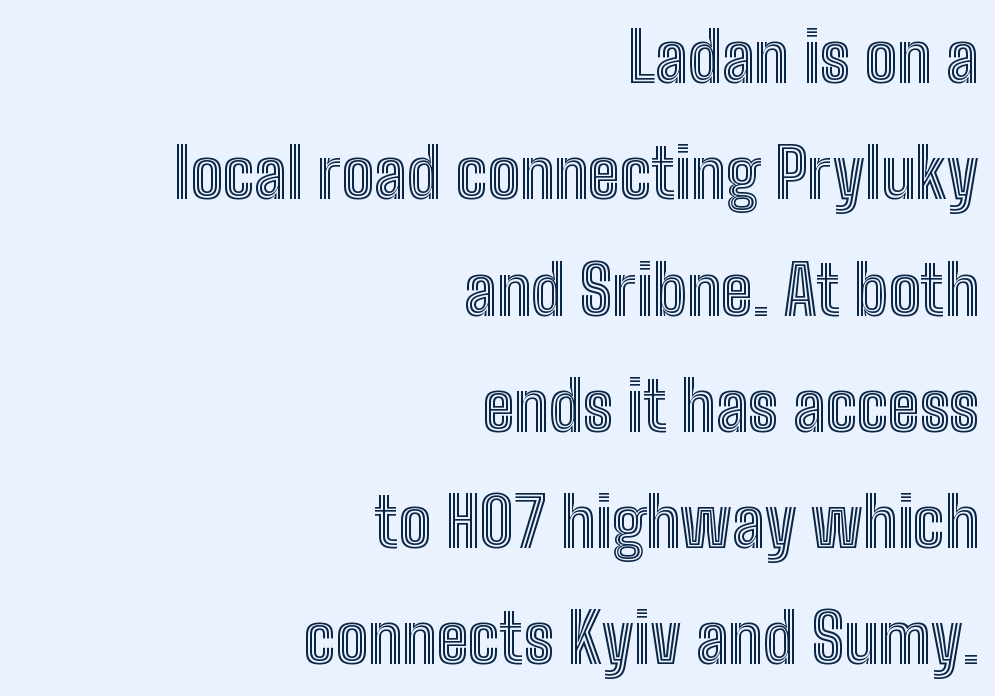
Q: Is the text italic (slanted)? A: No, it is upright.
Q: Is the text underlined? A: No.
Q: How is the paragraph aligned? A: Right-aligned.
Q: Is the spacing between letters normal or unusually wide? A: Normal.
Q: Width (condensed, normal, or wide)? A: Condensed.
Q: x-height? A: Medium.
Q: Monospaced? A: No.
